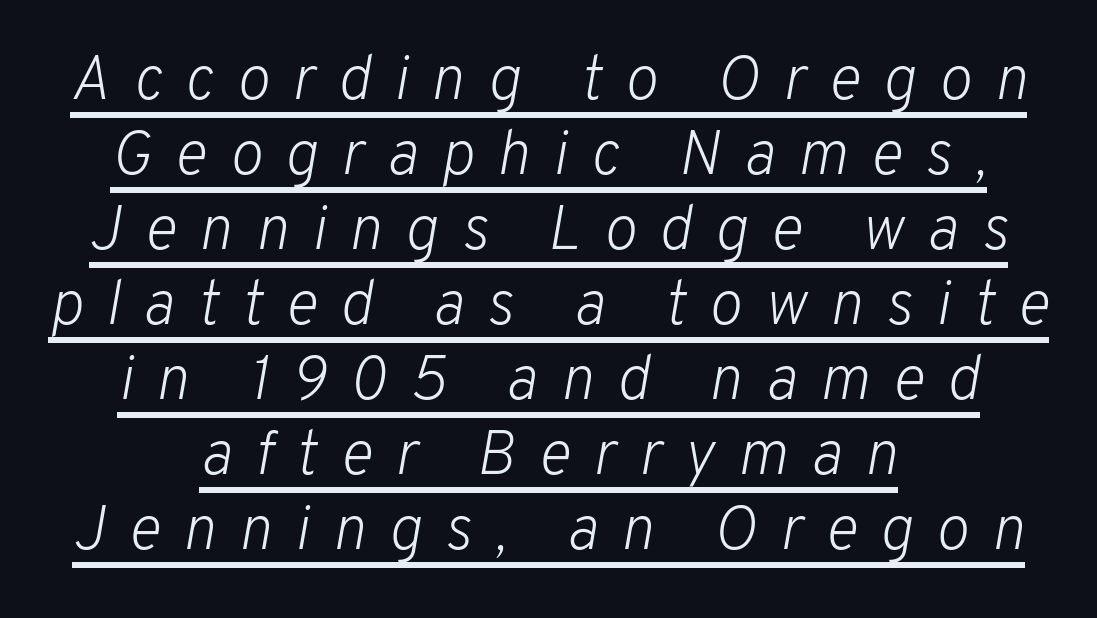
{"italic": "yes", "lean": "right", "slant_degrees": 10, "bold": "no", "weight": "light", "width": "normal", "stroke_contrast": "low", "x_height": "medium", "monospaced": "no", "underline": "yes", "align": "center", "line_spacing_ratio": 1.21, "letter_spacing": "wide", "letter_spacing_em": 0.37, "glyph_px": 62}
